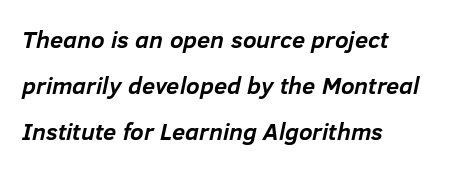
A dark, heavy texture on the line: the type is bold. This sample uses an oblique cut, with every glyph tilted off the vertical. Just letters on the line, the space beneath them empty. Characters follow at the spacing the type designer built in. Which margin do the lines hug? The left one — the right edge is uneven.
